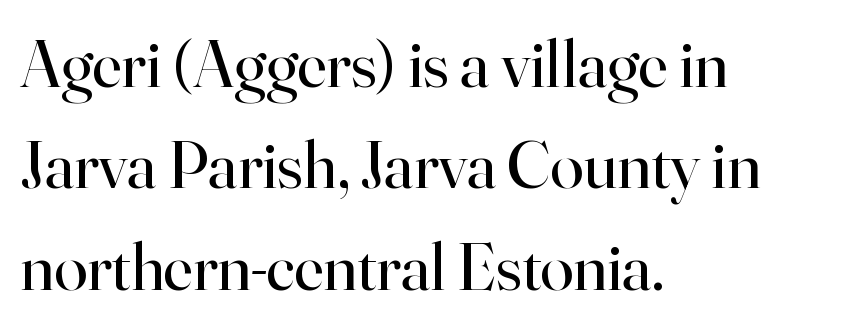
The type is set solid horizontally, with unmodified tracking. The cut favours lightness, reaching ordinary text weight at its darkest. Lines of text with bare space underneath. The paragraph has a hard left edge and a soft right edge. The typography opts for an upright posture over an oblique one.
